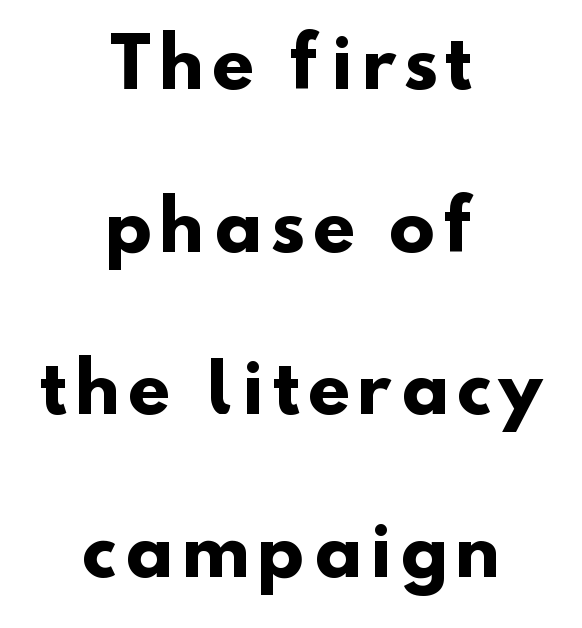
Q: Is the text bold? A: Yes.
Q: Is the typeface a serif or a sans-serif typeface? A: Sans-serif.
Q: Is the text underlined? A: No.
Q: How is the paragraph aligned? A: Centered.
Q: Is the spacing between lines tight, normal or loose? A: Loose.
Q: Width (condensed, normal, or wide)? A: Normal.
Q: Stroke contrast? A: Low.
Q: x-height? A: Small.
Q: Monospaced? A: No.
